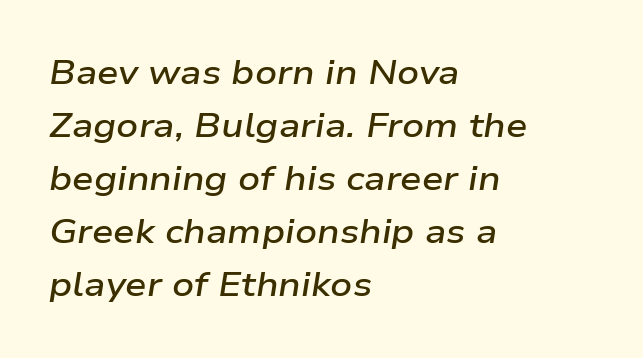
The image shows 34 px semibold, wide type, italic (leaning right); set left-aligned, normal line spacing (1.56x), normal letter spacing, not underlined; low stroke contrast and a medium x-height.
